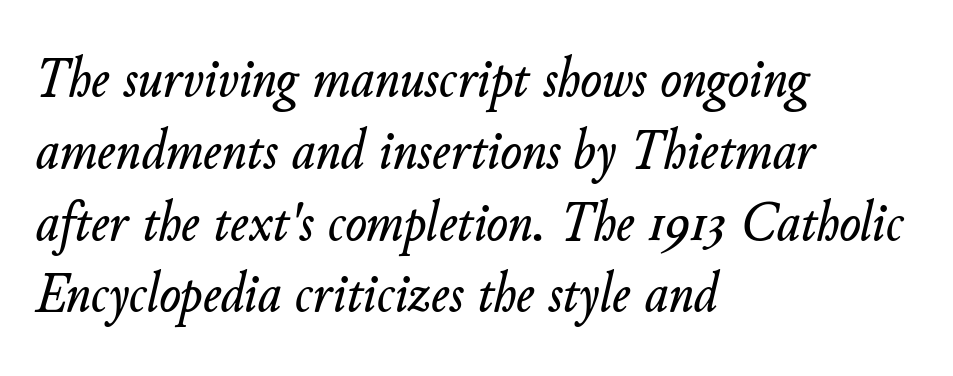
Compared with a centered layout, this one pins lines to the left instead. Inter-character spacing is left at the font's built-in metrics. A typesetter would call this proportional, since set widths differ per character. Only glyphs here, with clear space below each row. A typesetter would mark this as italic.
